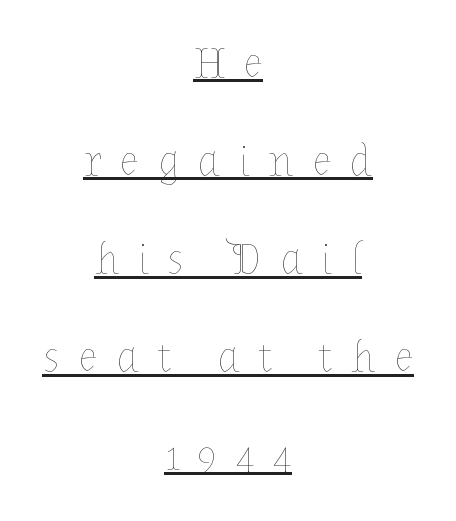
Posture: straight, roman, zero tilt. Teacher's note: observe the equal gaps on both sides — that is centered alignment. A quiet, ordinary-to-light weight characterises the typeface. Notice how a bar underscores the lettering throughout.
